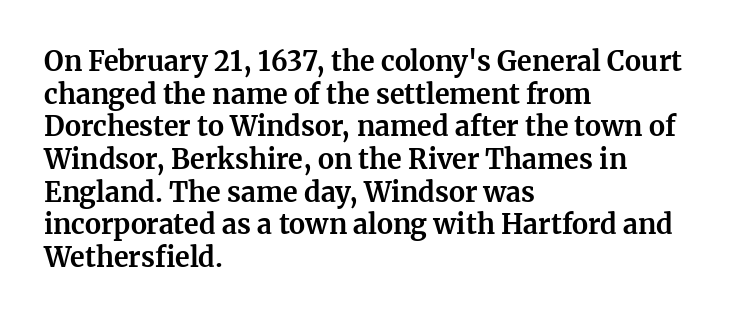
The image shows 27 px bold type, upright; set left-aligned, line spacing 1.21x, normal letter spacing, not underlined.
